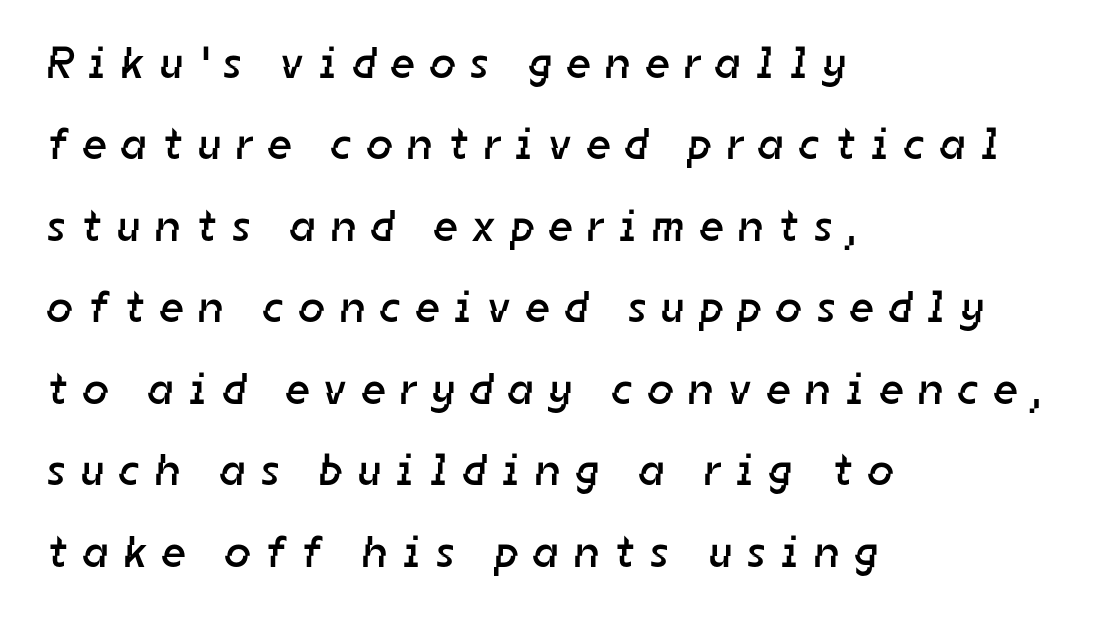
Q: Is the text bold? A: No.
Q: Is the typeface a serif or a sans-serif typeface? A: Sans-serif.
Q: Is the text underlined? A: No.
Q: How is the paragraph aligned? A: Left-aligned.
Q: Is the spacing between letters normal or unusually wide? A: Unusually wide.
Q: Width (condensed, normal, or wide)? A: Normal.
Q: Stroke contrast? A: Low.
Q: x-height? A: Medium.
Q: Monospaced? A: No.
